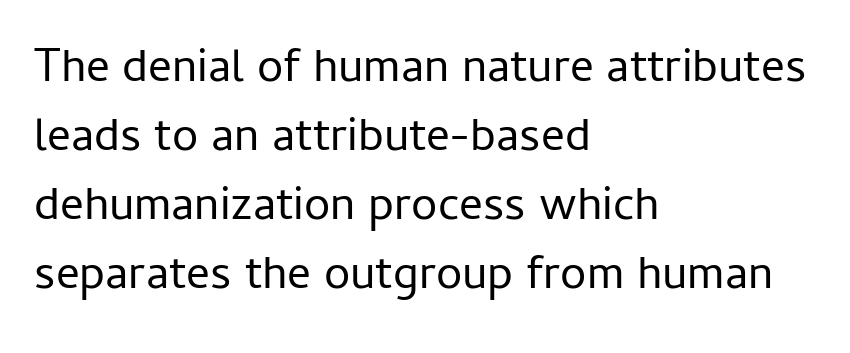
{"serif": "no", "italic": "no", "bold": "no", "weight": "regular", "width": "normal", "stroke_contrast": "low", "x_height": "medium", "monospaced": "no", "underline": "no", "align": "left", "line_spacing": "normal", "line_spacing_ratio": 1.47, "letter_spacing": "normal", "letter_spacing_em": 0.0, "glyph_px": 47}
